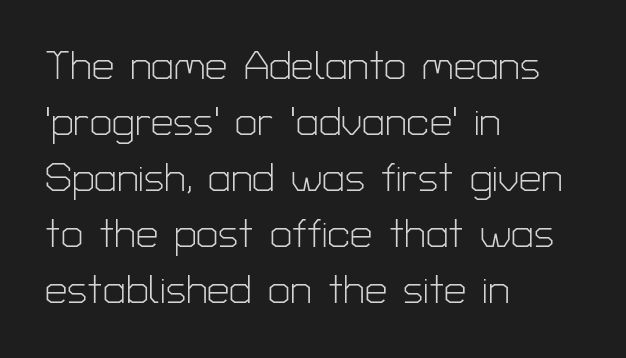
Q: Is the text bold? A: No.
Q: Is the text italic (slanted)? A: No, it is upright.
Q: Is the typeface a serif or a sans-serif typeface? A: Sans-serif.
Q: Is the text underlined? A: No.
Q: How is the paragraph aligned? A: Left-aligned.
Q: Is the spacing between letters normal or unusually wide? A: Normal.
Q: Is the spacing between lines tight, normal or loose? A: Normal.
Q: Width (condensed, normal, or wide)? A: Normal.
Q: Stroke contrast? A: Low.
Q: x-height? A: Medium.
Q: Monospaced? A: No.
